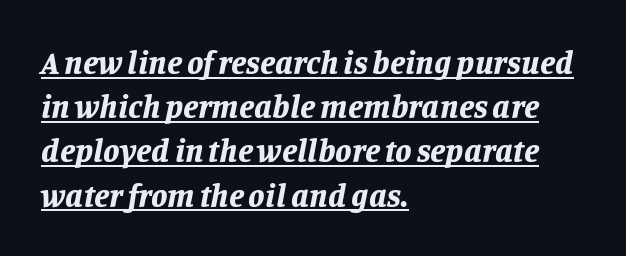
Q: Is the text bold? A: Yes.
Q: Is the text italic (slanted)? A: Yes, it leans right by about 11 degrees.
Q: Is the text underlined? A: Yes.
Q: How is the paragraph aligned? A: Left-aligned.
Q: Is the spacing between letters normal or unusually wide? A: Normal.
Q: Is the spacing between lines tight, normal or loose? A: Normal.
Q: Width (condensed, normal, or wide)? A: Normal.
Q: Stroke contrast? A: Low.
Q: x-height? A: Large.
Q: Monospaced? A: No.
